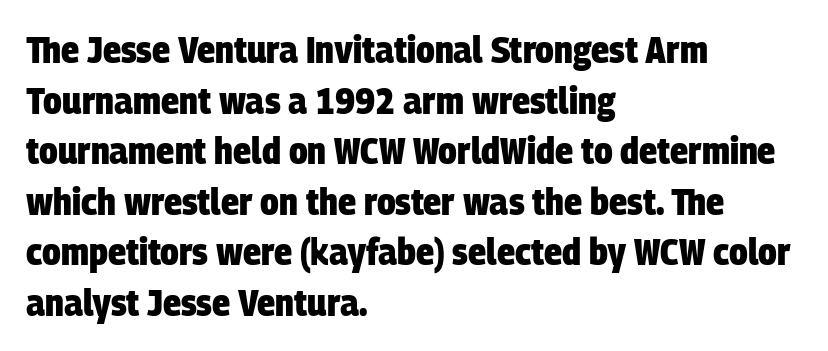
On the weight axis this lands at bold, roughly 700. The passage shown is typeset with a sans-serif family. Where is the straight margin? On the left. The passage shown has conventional tracking throughout. Check the space under the baseline: it is left empty.
